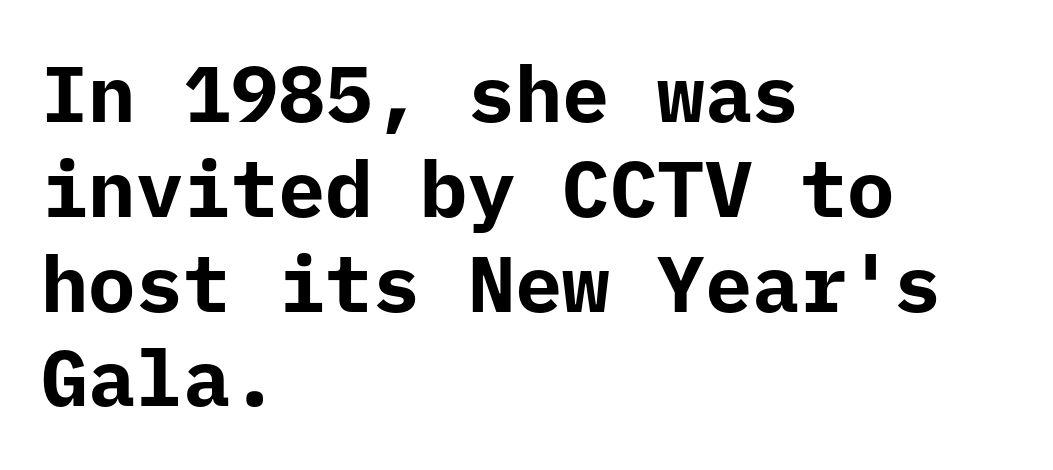
Q: Is the text bold? A: Yes.
Q: Is the text italic (slanted)? A: No, it is upright.
Q: Is the typeface a serif or a sans-serif typeface? A: Sans-serif.
Q: Is the text underlined? A: No.
Q: How is the paragraph aligned? A: Left-aligned.
Q: Is the spacing between letters normal or unusually wide? A: Normal.
Q: Width (condensed, normal, or wide)? A: Normal.
Q: Stroke contrast? A: Low.
Q: x-height? A: Medium.
Q: Monospaced? A: Yes.
